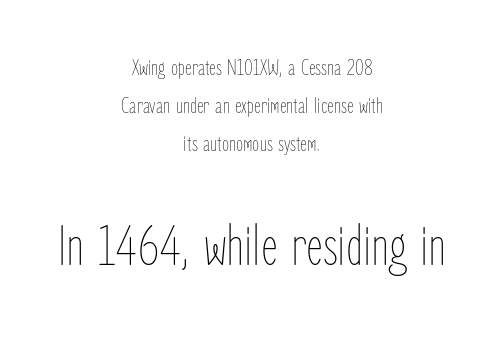
Caption: upper text group reduced, lower text group enlarged. You could call the tracking neutral — neither tight nor loose. Posture: straight, roman, zero tilt. Each letter keeps its own natural width here, so spacing adapts to shape.
